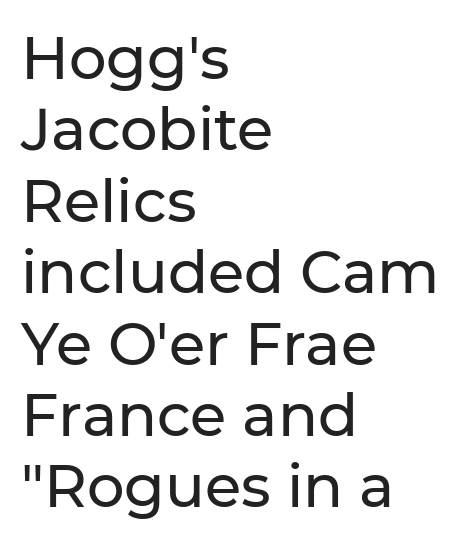
{"serif": "no", "italic": "no", "width": "normal", "stroke_contrast": "low", "x_height": "medium", "monospaced": "no", "underline": "no", "align": "left", "line_spacing_ratio": 1.21, "letter_spacing": "normal", "letter_spacing_em": 0.0, "glyph_px": 59}
